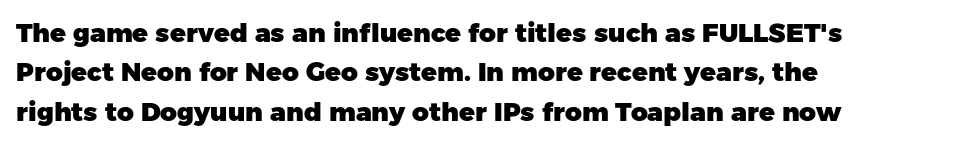
Typeset ragged right — the left edge is the straight one. The passage shown is not underscored anywhere. The lettering stays uniformly vertical, giving the passage a roman look. Short note: letters normally spaced.
